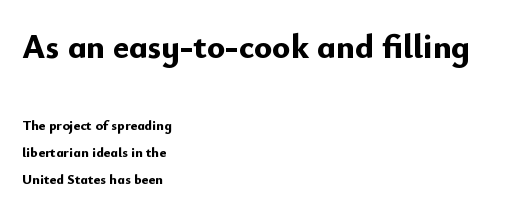
The image shows 34 px bold sans-serif type, upright; set left-aligned, loose line spacing (1.94x), normal letter spacing, not underlined; the first (top) block is 2.43x larger; low stroke contrast and a small x-height.
